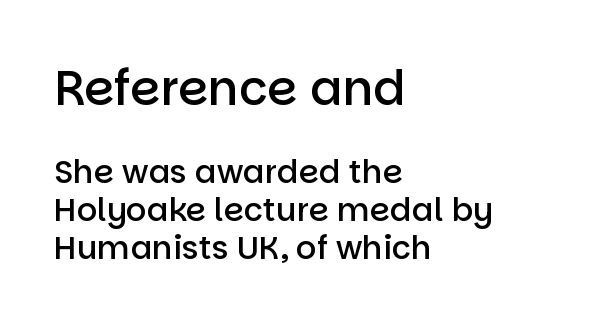
You get the large type first, then a drop to smaller type. Horizontally, the lines are justified to the leading edge only. The passage shown is not underscored anywhere. Each letter's strokes conclude bluntly, with no projecting serifs. The passage shown is typed in a proportional face where columns would drift. Weight: semibold (demi).
